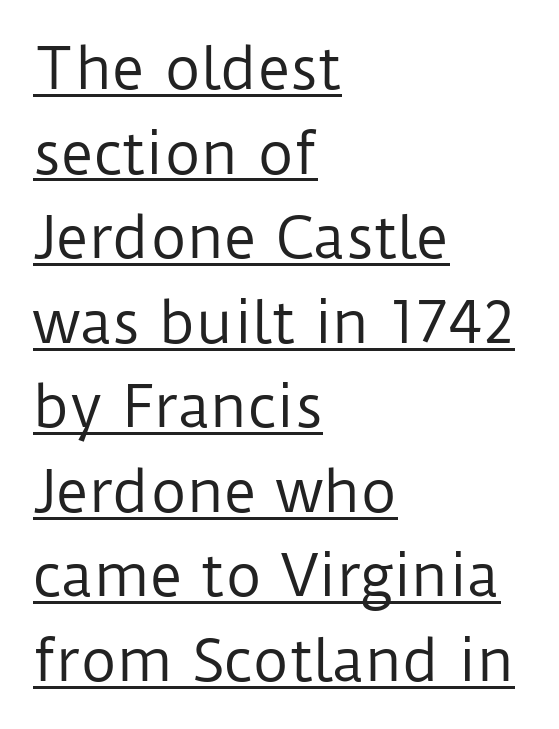
The image shows 56 px regular-weight sans-serif type, upright; set left-aligned, normal line spacing (1.51x), normal letter spacing, underlined; low stroke contrast and a medium x-height.
